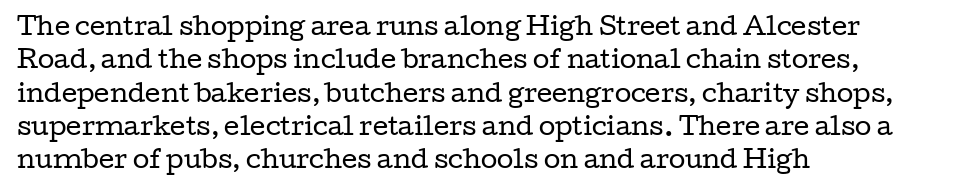
The image shows 24 px text type, upright; set left-aligned, normal line spacing (1.39x), normal letter spacing, not underlined.
